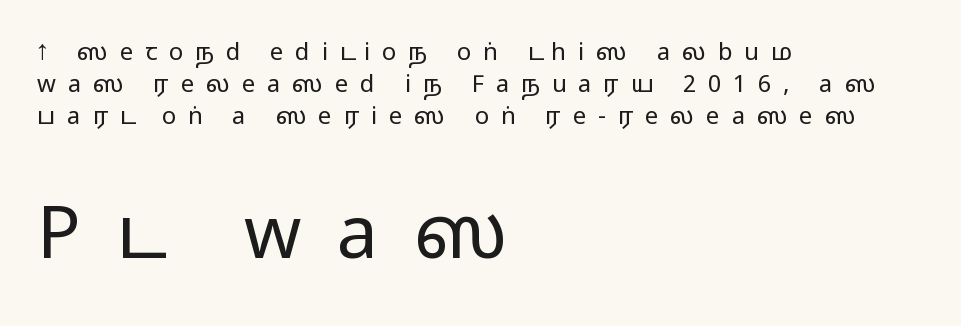
Q: Is the text bold? A: No.
Q: Is the text italic (slanted)? A: No, it is upright.
Q: Is the typeface a serif or a sans-serif typeface? A: Sans-serif.
Q: Is the text underlined? A: No.
Q: How is the paragraph aligned? A: Left-aligned.
Q: Is the spacing between letters normal or unusually wide? A: Unusually wide.
Q: Is the spacing between lines tight, normal or loose? A: Normal.
Q: Which block of text is set in a larger size, the first (top) or the second (bottom)? A: The second (bottom) one.
Q: Width (condensed, normal, or wide)? A: Wide.
Q: Stroke contrast? A: Low.
Q: x-height? A: Medium.
Q: Monospaced? A: No.
